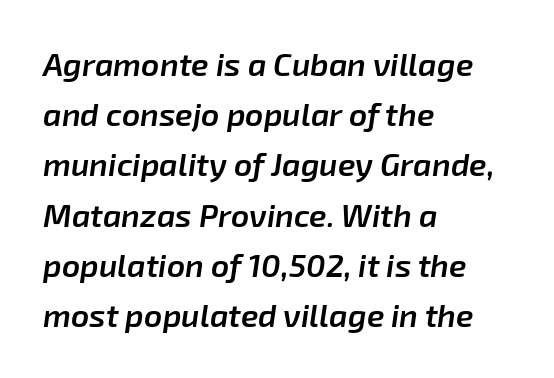
Quick note: italic. Decoration check: the copy has no underline. Proportional: the letters do not fall into vertical columns. The sample has been set in demibold, a notch under bold. Nothing unusual about the tracking: characters are spaced as the font intends.
